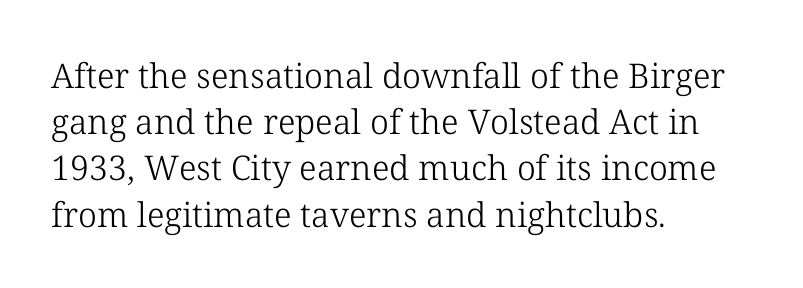
A light-to-regular cut is what we see here. This rendering uses left alignment, leaving the right contour irregular. Note the varied advance widths — an 'i' is clearly narrower than an 'm'. Small tapered or slab feet sit at the stroke ends, so this counts as serif.
